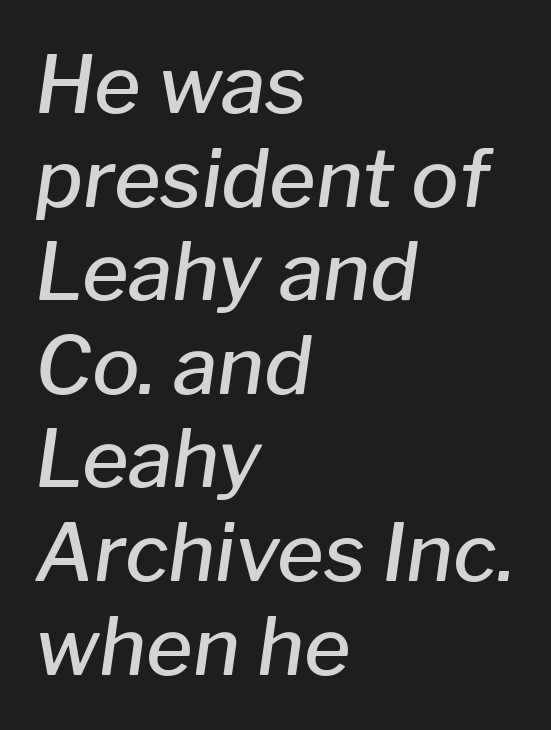
Slant detected: the letters are inclined. Spacing verdict: proportional, widths tailored to each character. Weight check: semibold — heavier than regular, not quite bold. A bare baseline throughout the passage.
